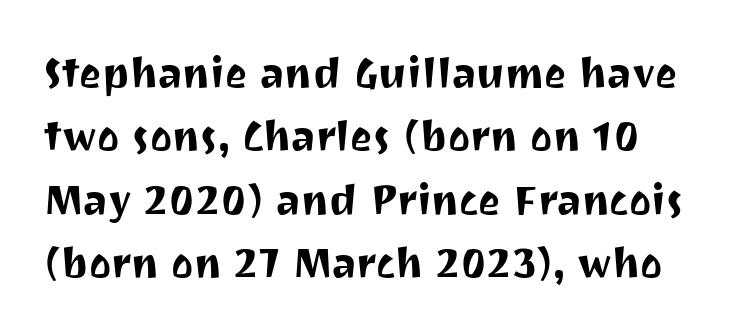
{"serif": "no", "italic": "no", "width": "normal", "stroke_contrast": "medium", "x_height": "medium", "monospaced": "no", "underline": "no", "line_spacing": "normal", "line_spacing_ratio": 1.51, "letter_spacing": "normal", "letter_spacing_em": 0.0, "glyph_px": 42}
